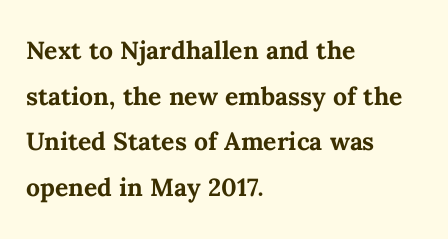
The image shows 33 px semibold type, upright; set left-aligned, normal line spacing (1.38x), normal letter spacing, not underlined; medium stroke contrast and a medium x-height.
